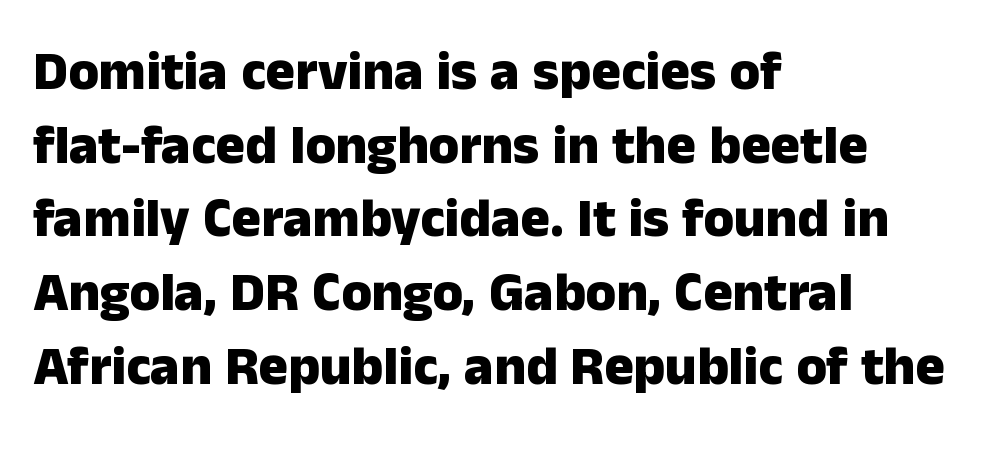
The image shows 55 px heavy sans-serif type, upright; set left-aligned, normal line spacing (1.34x), normal letter spacing, not underlined; low stroke contrast and a medium x-height.
